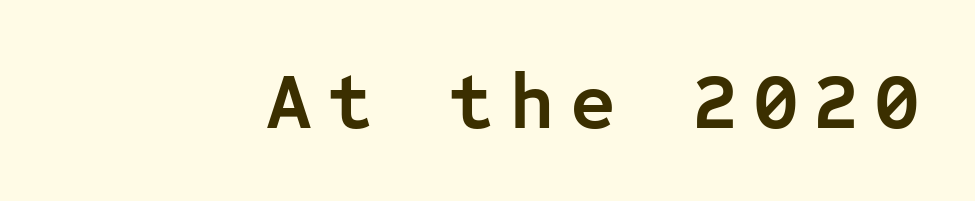
The image shows 79 px semibold sans-serif type, upright, monospaced; set not underlined; low stroke contrast and a medium x-height.
